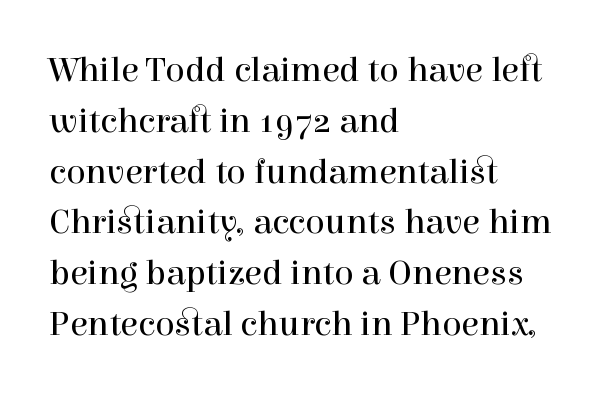
The image shows 36 px regular-weight serif type, upright; set left-aligned, normal line spacing (1.41x), normal letter spacing, not underlined; a medium x-height.
